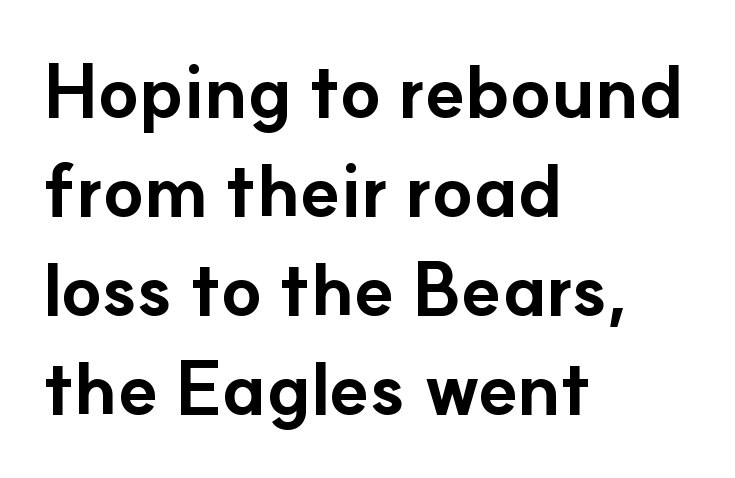
Q: Is the text bold? A: Yes.
Q: Is the text italic (slanted)? A: No, it is upright.
Q: Is the typeface a serif or a sans-serif typeface? A: Sans-serif.
Q: Is the text underlined? A: No.
Q: How is the paragraph aligned? A: Left-aligned.
Q: Is the spacing between letters normal or unusually wide? A: Normal.
Q: Is the spacing between lines tight, normal or loose? A: Normal.
Q: Width (condensed, normal, or wide)? A: Normal.
Q: Stroke contrast? A: Low.
Q: x-height? A: Small.
Q: Monospaced? A: No.
